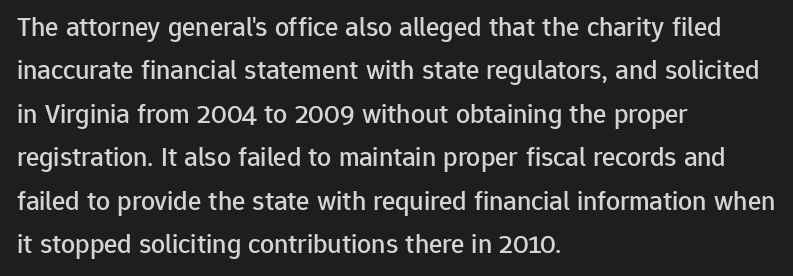
{"serif": "no", "italic": "no", "width": "normal", "stroke_contrast": "low", "x_height": "medium", "monospaced": "no", "underline": "no", "align": "left", "line_spacing": "normal", "line_spacing_ratio": 1.55, "letter_spacing": "normal", "letter_spacing_em": 0.0, "glyph_px": 28}
